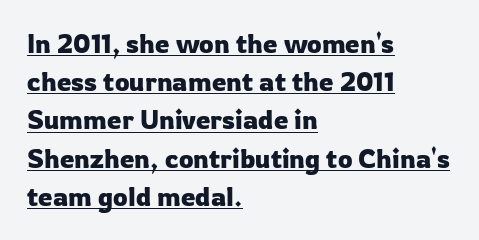
The image shows 26 px text type, upright; set left-aligned, normal line spacing (1.47x), normal letter spacing, underlined.
